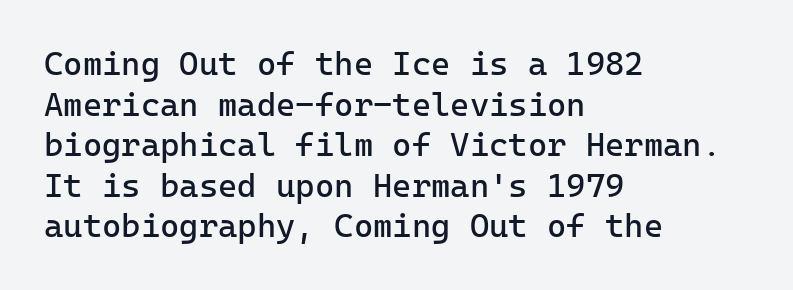
The image shows 33 px regular-weight sans-serif type, upright; set left-aligned, line spacing 1.23x, normal letter spacing, not underlined; low stroke contrast and a medium x-height.
